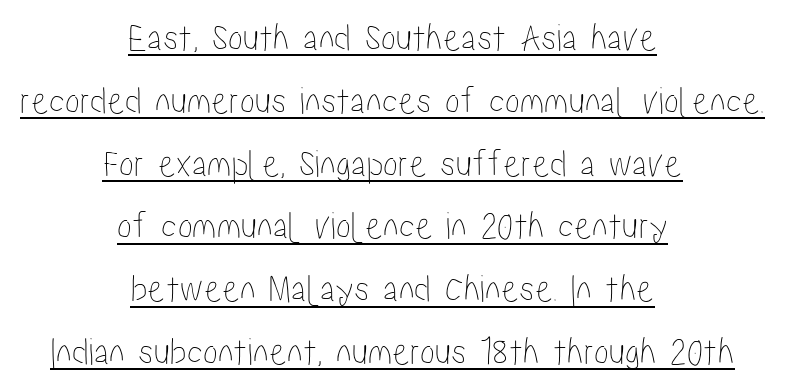
{"italic": "no", "width": "condensed", "stroke_contrast": "low", "x_height": "medium", "monospaced": "no", "underline": "yes", "align": "center", "line_spacing": "normal", "line_spacing_ratio": 1.57, "letter_spacing": "normal", "letter_spacing_em": 0.0, "glyph_px": 40}
